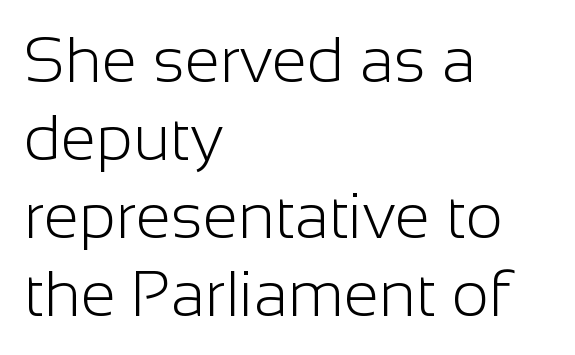
Q: Is the text bold? A: No.
Q: Is the text italic (slanted)? A: No, it is upright.
Q: Is the typeface a serif or a sans-serif typeface? A: Sans-serif.
Q: Is the text underlined? A: No.
Q: How is the paragraph aligned? A: Left-aligned.
Q: Is the spacing between letters normal or unusually wide? A: Normal.
Q: Width (condensed, normal, or wide)? A: Normal.
Q: Stroke contrast? A: Low.
Q: x-height? A: Medium.
Q: Monospaced? A: No.
